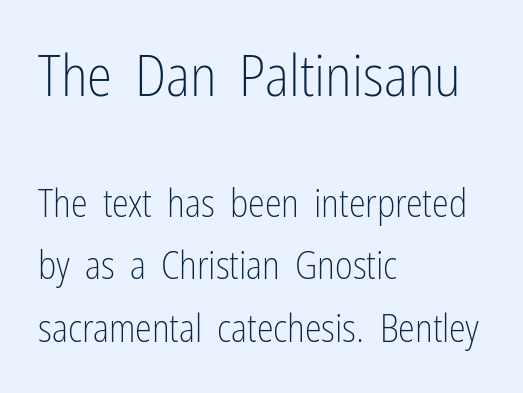
Bold? No — there's no thickening of the strokes. Line starts are locked; line ends wander. This rendering features lettering with no underline. In terms of letterform style, serifs are entirely absent. You could not count columns in this text — the font is proportionally spaced.
